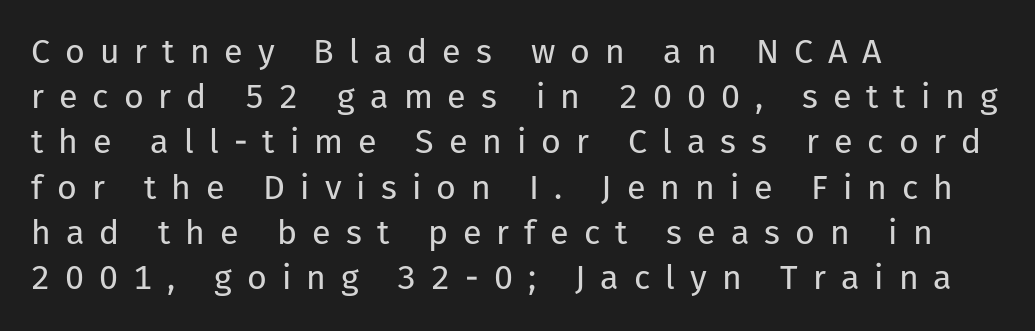
The image shows 34 px regular-weight sans-serif type, upright; set left-aligned, normal line spacing (1.33x), unusually wide letter spacing (+0.44 em), not underlined; low stroke contrast and a medium x-height.
